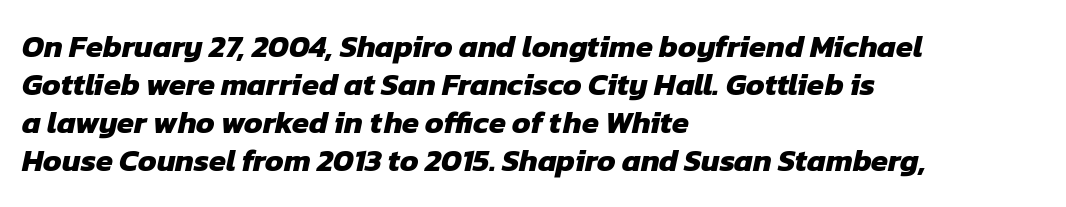
{"serif": "no", "bold": "yes", "weight": "heavy", "width": "normal", "stroke_contrast": "low", "x_height": "medium", "monospaced": "no", "underline": "no", "align": "left", "line_spacing_ratio": 1.23, "letter_spacing": "normal", "letter_spacing_em": 0.0, "glyph_px": 31}
